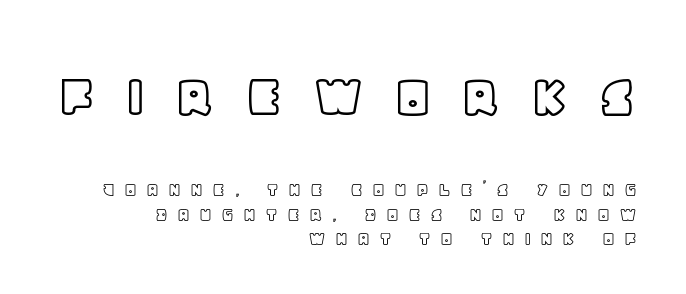
The image shows 64 px text type, upright; set right-aligned, line spacing 1.16x, unusually wide letter spacing (+0.43 em), not underlined; the first (top) block is 3.05x larger; a large x-height.
